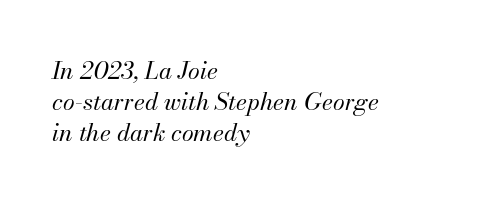
The image shows 24 px text type, italic (leaning right); set left-aligned, normal line spacing (1.29x), normal letter spacing, not underlined.
